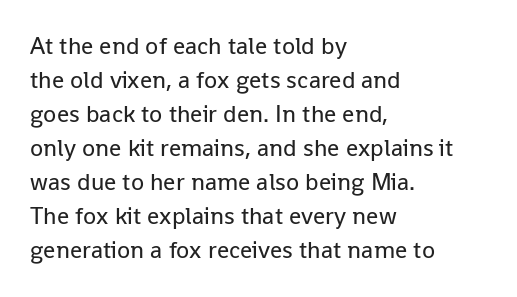
{"italic": "no", "bold": "no", "underline": "no", "align": "left", "line_spacing": "normal", "line_spacing_ratio": 1.42, "letter_spacing": "normal", "letter_spacing_em": 0.0, "glyph_px": 24}
